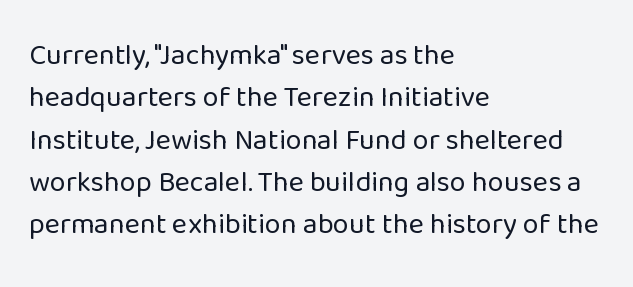
{"serif": "no", "italic": "no", "bold": "no", "weight": "regular", "width": "normal", "stroke_contrast": "low", "x_height": "medium", "monospaced": "no", "underline": "no", "align": "left", "line_spacing": "normal", "line_spacing_ratio": 1.46, "letter_spacing": "normal", "letter_spacing_em": 0.0, "glyph_px": 29}
